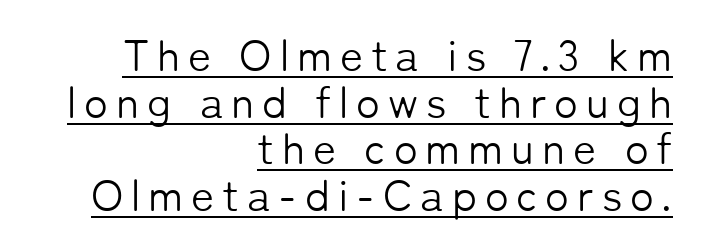
{"serif": "no", "italic": "no", "bold": "no", "weight": "light", "width": "normal", "stroke_contrast": "low", "x_height": "medium", "monospaced": "no", "underline": "yes", "align": "right", "line_spacing": "tight", "line_spacing_ratio": 1.06, "glyph_px": 44}
